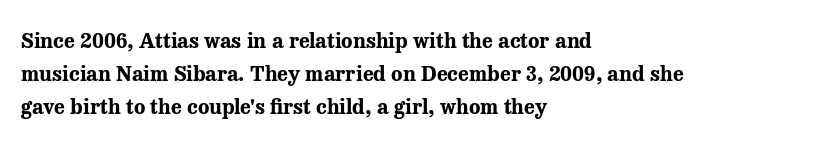
Q: Is the text bold? A: Yes.
Q: Is the text italic (slanted)? A: No, it is upright.
Q: Is the text underlined? A: No.
Q: How is the paragraph aligned? A: Left-aligned.
Q: Is the spacing between letters normal or unusually wide? A: Normal.
Q: Is the spacing between lines tight, normal or loose? A: Normal.
